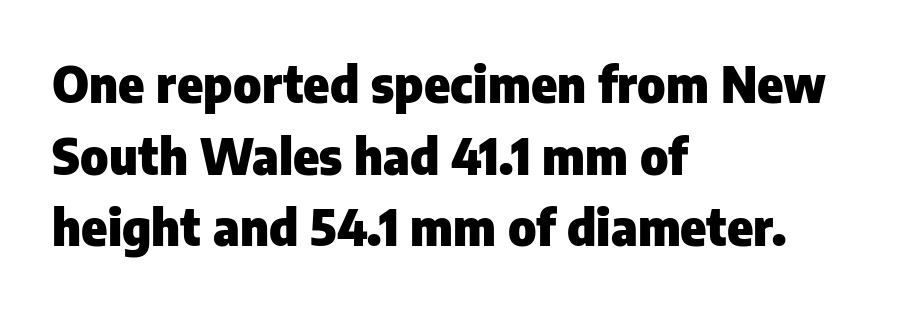
{"serif": "no", "italic": "no", "bold": "yes", "weight": "heavy", "width": "normal", "stroke_contrast": "low", "x_height": "medium", "monospaced": "no", "underline": "no", "align": "left", "line_spacing": "normal", "line_spacing_ratio": 1.46, "letter_spacing": "normal", "letter_spacing_em": 0.0, "glyph_px": 49}
